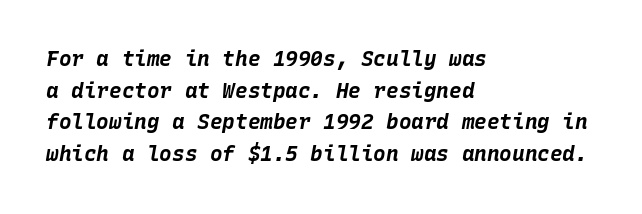
{"italic": "yes", "lean": "right", "slant_degrees": 10, "bold": "yes", "underline": "no", "align": "left", "line_spacing": "normal", "line_spacing_ratio": 1.51, "letter_spacing": "normal", "letter_spacing_em": 0.0, "glyph_px": 21}
